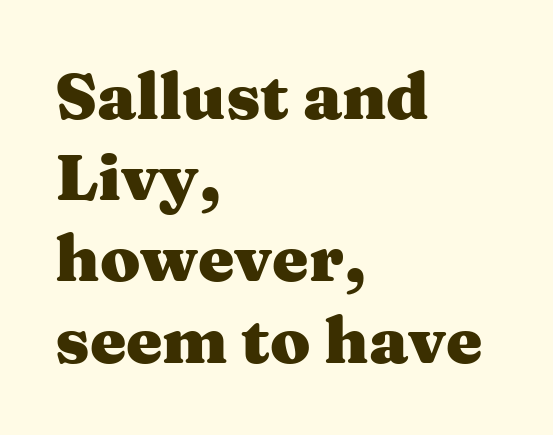
{"serif": "yes", "italic": "no", "bold": "yes", "weight": "heavy", "width": "wide", "stroke_contrast": "medium", "x_height": "medium", "monospaced": "no", "underline": "no", "align": "left", "line_spacing": "normal", "line_spacing_ratio": 1.25, "letter_spacing": "normal", "letter_spacing_em": 0.0, "glyph_px": 65}
